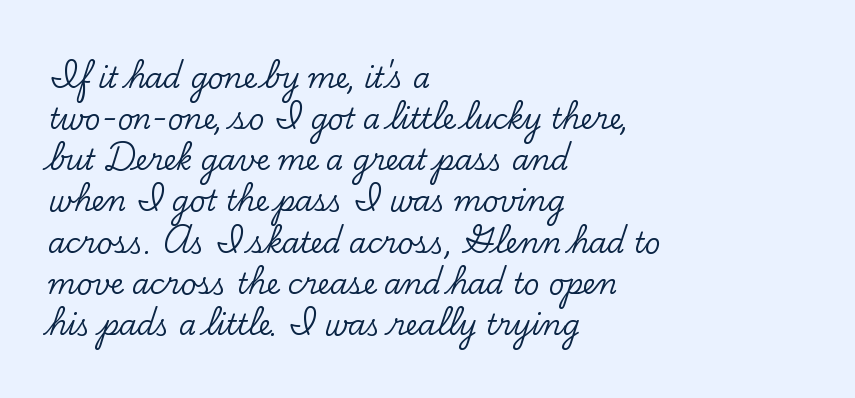
The image shows 28 px serif type; set left-aligned, normal line spacing (1.47x), normal letter spacing, not underlined; low stroke contrast and a small x-height.
